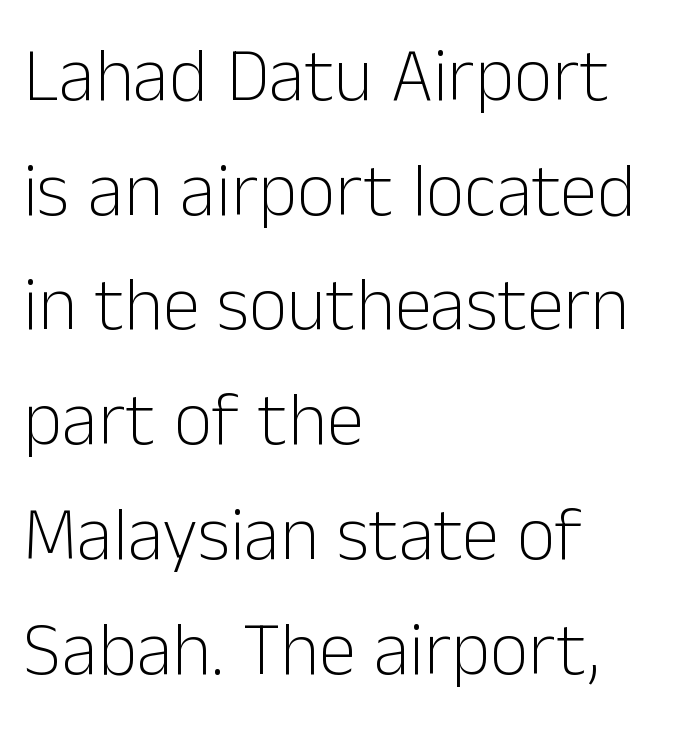
The image shows 75 px light sans-serif type, upright; set left-aligned, normal line spacing (1.53x), normal letter spacing, not underlined; low stroke contrast and a medium x-height.
